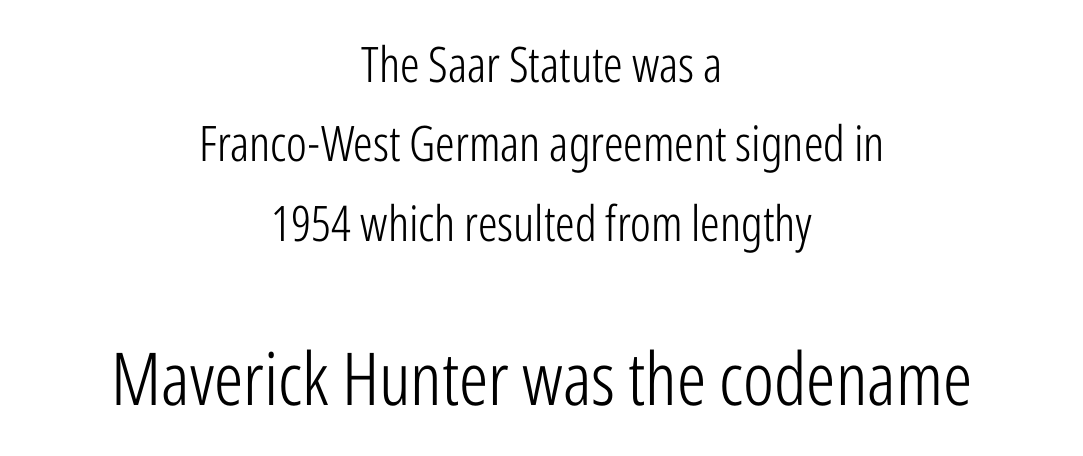
Regarding serifs, this sample does without them. The tracking reads as untouched default to a designer's eye. Does the lettering tilt? It doesn't — this is upright. The lines sit at an ordinary, default distance from one another.
